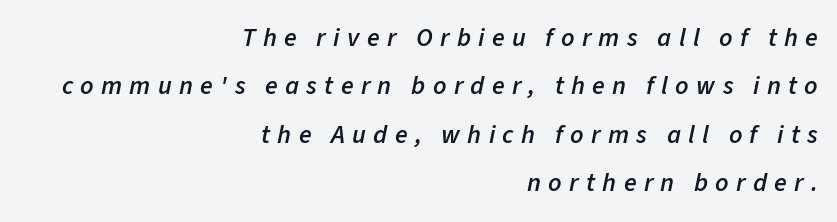
The image shows 26 px text type, italic (leaning right); set right-aligned, line spacing 1.86x, unusually wide letter spacing (+0.28 em), not underlined.
